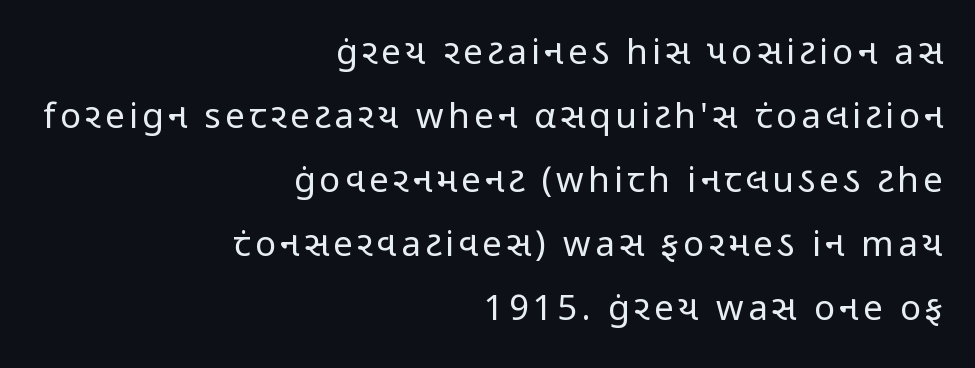
You could not count columns in this text — the font is proportionally spaced. The passage is arranged like a letterhead date or caption credit — flush right. The space beneath each line is pristine and unruled. The designer went with a sans here, leaving each stem footless. Designer's note — italics off, roman on. The cut favours lightness, reaching ordinary text weight at its darkest.
